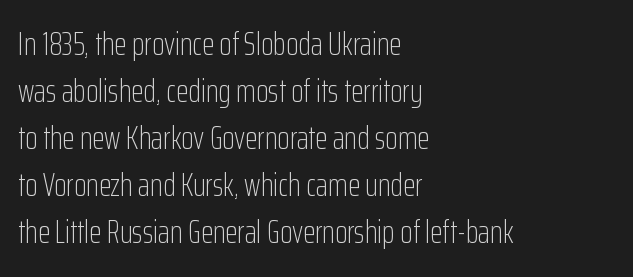
The font's upright variant was chosen for this text. No feet cap the strokes, marking this as sans-serif type. You could not count columns in this text — the font is proportionally spaced. Glance below the letters and you will spot only blank space.
